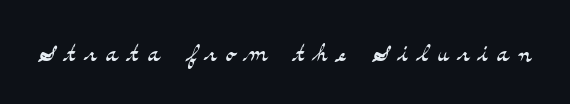
{"serif": "yes", "bold": "no", "weight": "light", "width": "wide", "stroke_contrast": "medium", "x_height": "small", "monospaced": "no", "underline": "no", "letter_spacing": "wide", "letter_spacing_em": 0.27, "glyph_px": 33}
